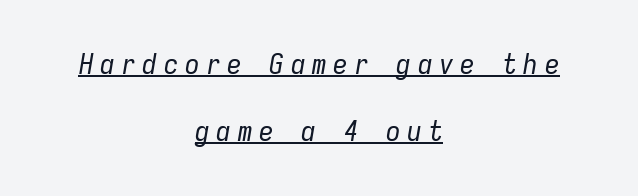
Display-style spreading of the glyphs; the letterfit is very open. Stems and bowls with no extra thickness — not bold. The lines in this sample share a center point and differ in where they start and stop. The passage shown is underscored from start to finish. A typesetter would mark this as italic. The designer dialed line spacing up above the default.
